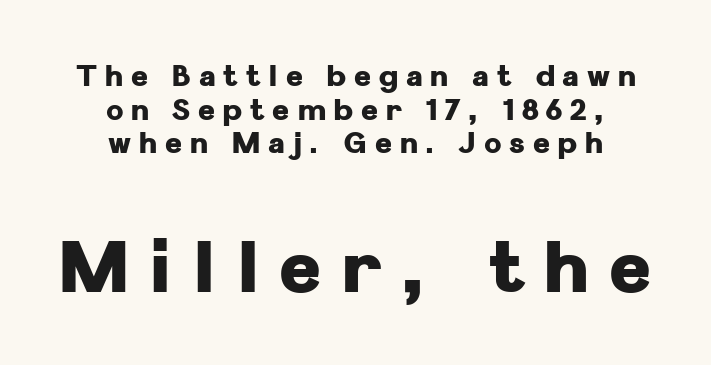
{"serif": "no", "italic": "no", "bold": "yes", "weight": "heavy", "width": "normal", "stroke_contrast": "low", "x_height": "medium", "monospaced": "no", "underline": "no", "align": "center", "line_spacing_ratio": 1.16, "letter_spacing": "wide", "letter_spacing_em": 0.27, "larger_block": "second", "size_ratio": 2.48, "glyph_px": 72}
